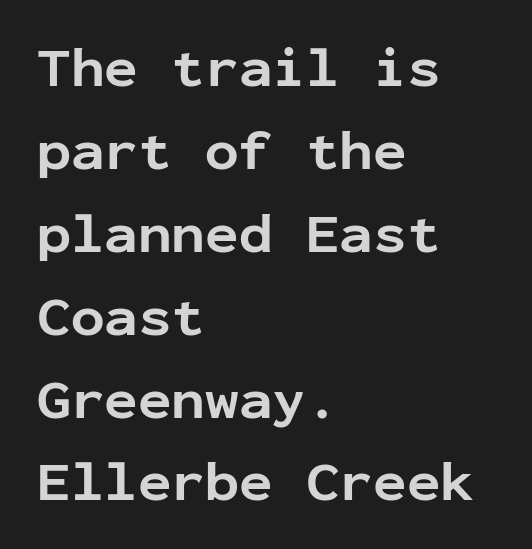
Q: Is the text bold? A: Yes.
Q: Is the text italic (slanted)? A: No, it is upright.
Q: Is the typeface a serif or a sans-serif typeface? A: Sans-serif.
Q: Is the text underlined? A: No.
Q: How is the paragraph aligned? A: Left-aligned.
Q: Is the spacing between letters normal or unusually wide? A: Normal.
Q: Is the spacing between lines tight, normal or loose? A: Normal.
Q: Width (condensed, normal, or wide)? A: Normal.
Q: Stroke contrast? A: Low.
Q: x-height? A: Medium.
Q: Monospaced? A: Yes.
